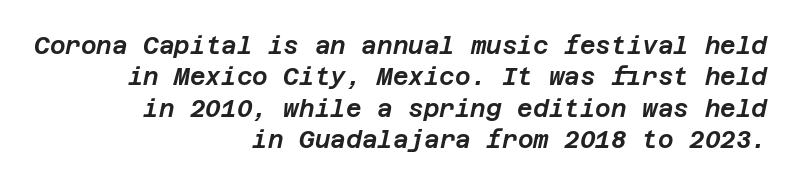
{"italic": "yes", "lean": "right", "slant_degrees": 12, "underline": "no", "align": "right", "line_spacing": "normal", "line_spacing_ratio": 1.31, "letter_spacing": "normal", "letter_spacing_em": 0.0, "glyph_px": 24}
